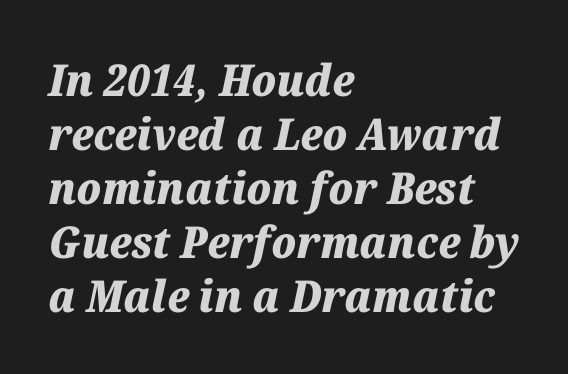
The image shows 44 px heavy type, italic (leaning right); set left-aligned, line spacing 1.23x, normal letter spacing, not underlined; medium stroke contrast and a medium x-height.
